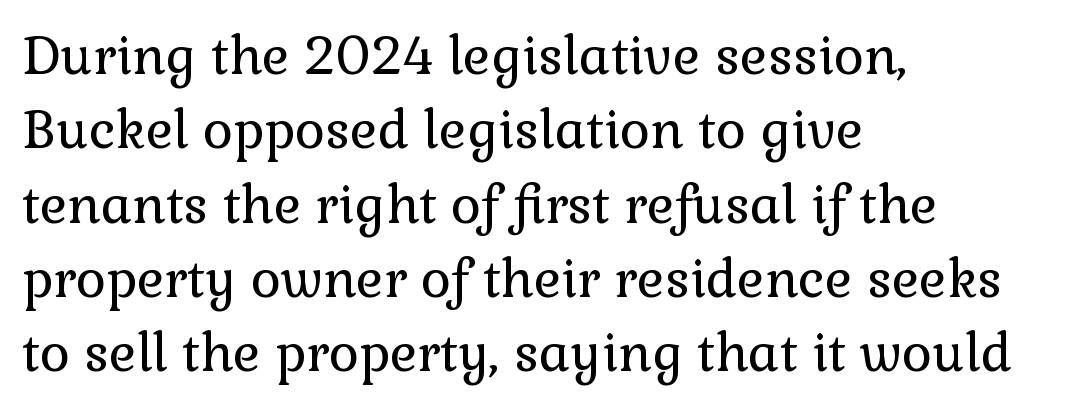
{"serif": "yes", "italic": "no", "bold": "no", "weight": "regular", "width": "normal", "stroke_contrast": "low", "x_height": "medium", "monospaced": "no", "underline": "no", "align": "left", "line_spacing": "normal", "line_spacing_ratio": 1.43, "letter_spacing": "normal", "letter_spacing_em": 0.0, "glyph_px": 52}
